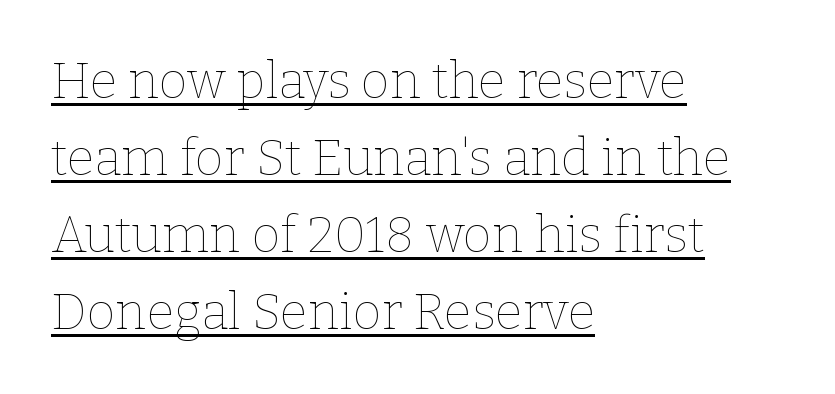
{"italic": "no", "bold": "no", "weight": "thin", "width": "normal", "stroke_contrast": "low", "x_height": "medium", "monospaced": "no", "underline": "yes", "align": "left", "line_spacing": "normal", "line_spacing_ratio": 1.54, "letter_spacing": "normal", "letter_spacing_em": 0.0, "glyph_px": 50}
